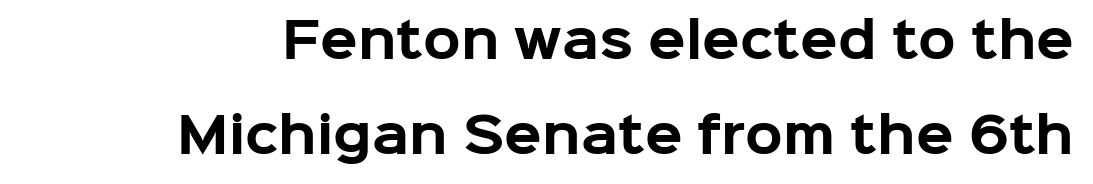
{"serif": "no", "italic": "no", "bold": "yes", "weight": "bold", "width": "normal", "stroke_contrast": "low", "x_height": "medium", "monospaced": "no", "underline": "no", "align": "right", "line_spacing": "loose", "line_spacing_ratio": 1.94, "letter_spacing": "normal", "letter_spacing_em": 0.0, "glyph_px": 49}
